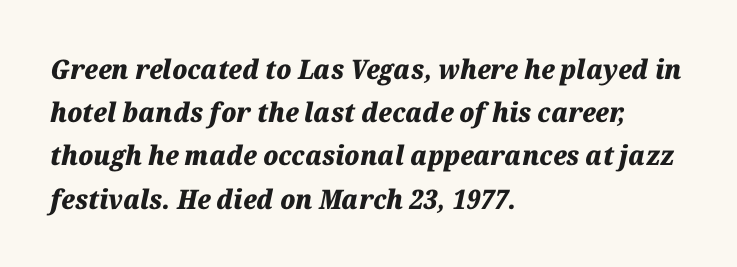
Q: Is the text bold? A: Yes.
Q: Is the text italic (slanted)? A: Yes, it leans right by about 12 degrees.
Q: Is the text underlined? A: No.
Q: How is the paragraph aligned? A: Left-aligned.
Q: Is the spacing between letters normal or unusually wide? A: Normal.
Q: Is the spacing between lines tight, normal or loose? A: Normal.
